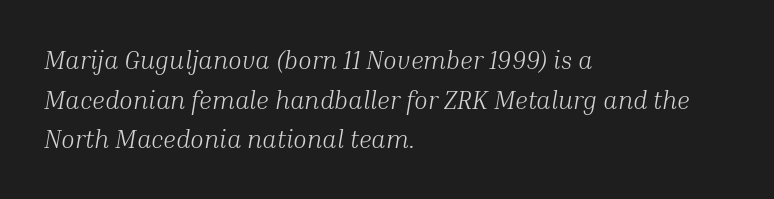
Does the leading feel generous? No, just average. Default kerning and tracking; the words read as compact shapes. Every character sits at an angle, as italics do. Weight: in the light-to-regular range. Reading down the block, your eye returns to a fixed left position each line. The area under the type is left untouched.
